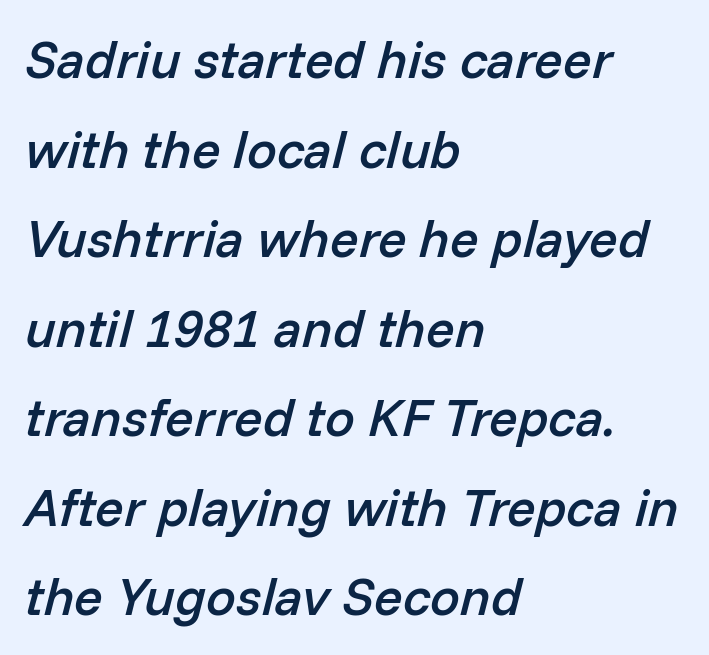
Varying glyph widths throughout — classic text-font behaviour. Tracking value appears to be zero — textbook default spacing. Is there much room between lines? A standard amount, neither cramped nor airy. There's an unmistakable incline to the writing here. No word sits above an underline. This is moderately heavy type, rendered in semibold.
